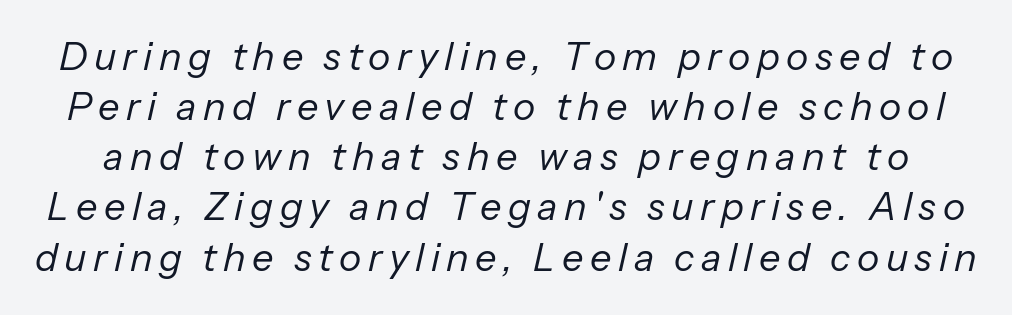
{"italic": "yes", "lean": "right", "slant_degrees": 13, "bold": "no", "weight": "regular", "width": "normal", "stroke_contrast": "low", "x_height": "medium", "monospaced": "no", "underline": "no", "line_spacing": "normal", "line_spacing_ratio": 1.32, "glyph_px": 38}
